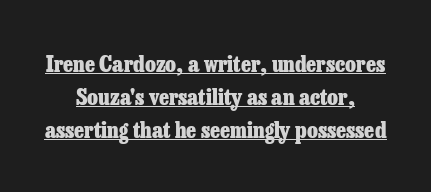
Q: Is the text bold? A: Yes.
Q: Is the text italic (slanted)? A: No, it is upright.
Q: Is the text underlined? A: Yes.
Q: How is the paragraph aligned? A: Centered.
Q: Is the spacing between letters normal or unusually wide? A: Normal.
Q: Is the spacing between lines tight, normal or loose? A: Normal.
